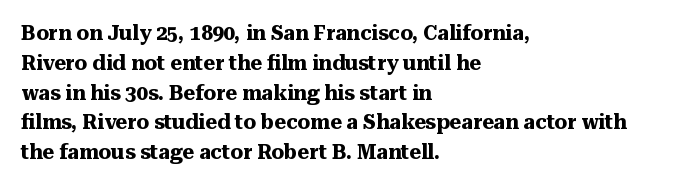
{"italic": "no", "bold": "yes", "underline": "no", "align": "left", "line_spacing": "normal", "line_spacing_ratio": 1.49, "letter_spacing": "normal", "letter_spacing_em": 0.0, "glyph_px": 20}
